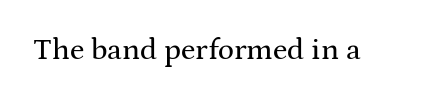
The image shows 30 px wide serif type, upright; set normal letter spacing, not underlined; medium stroke contrast and a medium x-height.
